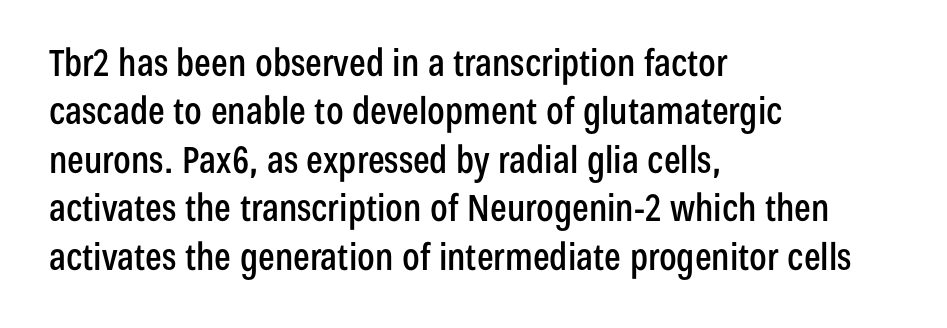
The image shows 37 px condensed sans-serif type, upright; set left-aligned, normal line spacing (1.31x), normal letter spacing, not underlined; low stroke contrast and a medium x-height.
